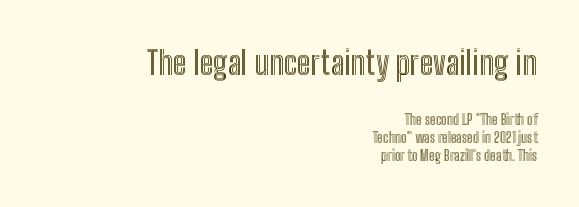
Between one letter and the next there's only the usual sliver of space. The rendering anchors every line to the right-hand side. Whoever set this made the first block the dominant, larger element. Looks like regular typesetting: each glyph gets only the width it needs.
